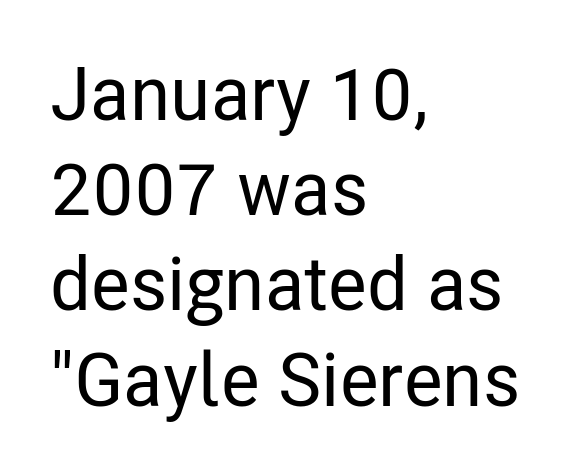
Nothing sits at the stroke ends, so this counts as sans-serif. Do the characters align in a grid? No, the font is proportional. The letters stand upright; this is a roman face. Only glyphs here, with clear space below each row.
